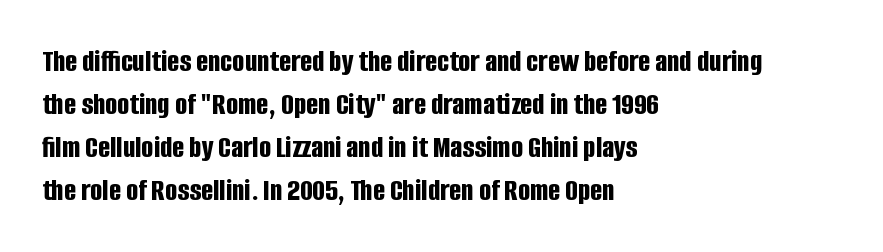
Q: Is the text bold? A: Yes.
Q: Is the text italic (slanted)? A: No, it is upright.
Q: Is the typeface a serif or a sans-serif typeface? A: Sans-serif.
Q: Is the text underlined? A: No.
Q: How is the paragraph aligned? A: Left-aligned.
Q: Is the spacing between letters normal or unusually wide? A: Normal.
Q: Is the spacing between lines tight, normal or loose? A: Normal.
Q: Width (condensed, normal, or wide)? A: Condensed.
Q: Stroke contrast? A: Low.
Q: x-height? A: Large.
Q: Monospaced? A: No.
